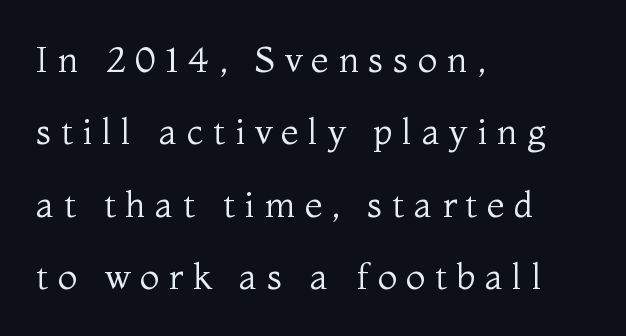
{"serif": "yes", "italic": "no", "bold": "no", "weight": "regular", "width": "normal", "stroke_contrast": "medium", "x_height": "medium", "monospaced": "no", "underline": "no", "align": "left", "line_spacing": "loose", "line_spacing_ratio": 2.01, "letter_spacing": "wide", "letter_spacing_em": 0.26, "glyph_px": 36}
